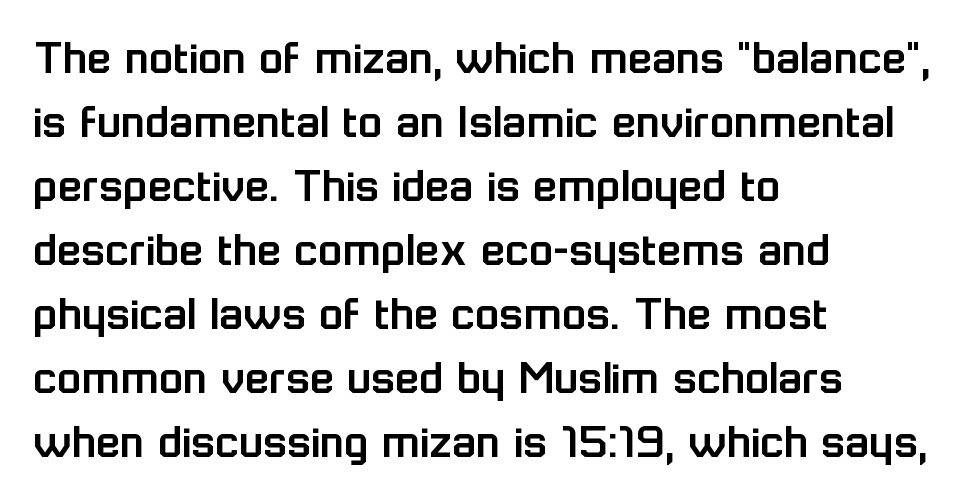
Q: Is the text italic (slanted)? A: No, it is upright.
Q: Is the typeface a serif or a sans-serif typeface? A: Sans-serif.
Q: Is the text underlined? A: No.
Q: How is the paragraph aligned? A: Left-aligned.
Q: Is the spacing between letters normal or unusually wide? A: Normal.
Q: Is the spacing between lines tight, normal or loose? A: Normal.
Q: Width (condensed, normal, or wide)? A: Normal.
Q: Stroke contrast? A: Low.
Q: x-height? A: Medium.
Q: Monospaced? A: No.
